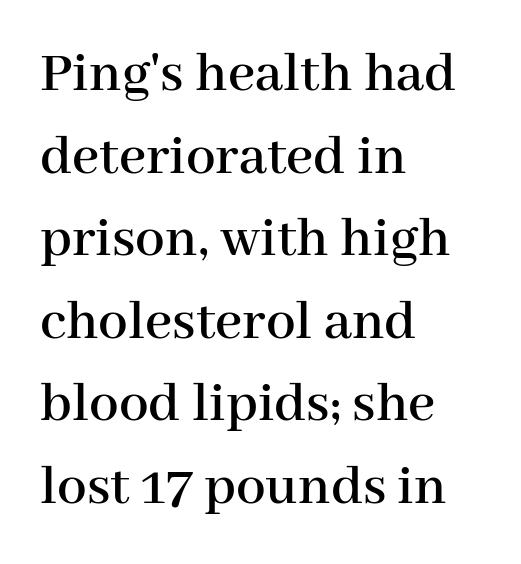
{"serif": "yes", "italic": "no", "width": "normal", "stroke_contrast": "high", "x_height": "medium", "monospaced": "no", "underline": "no", "align": "left", "line_spacing": "normal", "line_spacing_ratio": 1.4, "letter_spacing": "normal", "letter_spacing_em": 0.0, "glyph_px": 59}
